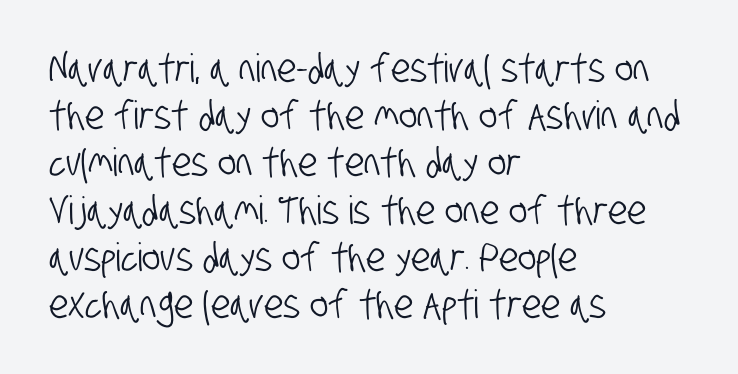
{"serif": "no", "width": "condensed", "stroke_contrast": "low", "x_height": "large", "monospaced": "no", "underline": "no", "align": "left", "line_spacing_ratio": 1.21, "letter_spacing": "normal", "letter_spacing_em": 0.0, "glyph_px": 39}
